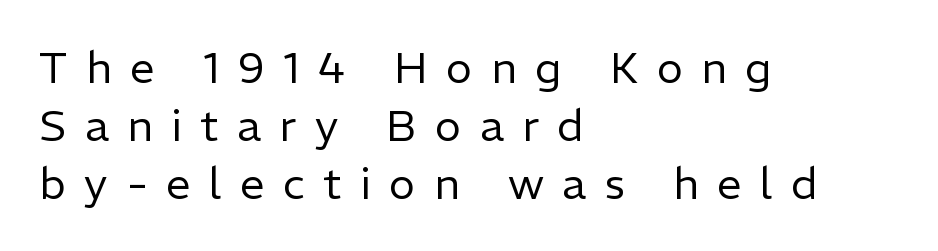
Q: Is the text bold? A: No.
Q: Is the text italic (slanted)? A: No, it is upright.
Q: Is the typeface a serif or a sans-serif typeface? A: Sans-serif.
Q: Is the text underlined? A: No.
Q: How is the paragraph aligned? A: Left-aligned.
Q: Is the spacing between letters normal or unusually wide? A: Unusually wide.
Q: Is the spacing between lines tight, normal or loose? A: Normal.
Q: Width (condensed, normal, or wide)? A: Normal.
Q: Stroke contrast? A: Low.
Q: x-height? A: Medium.
Q: Monospaced? A: No.
